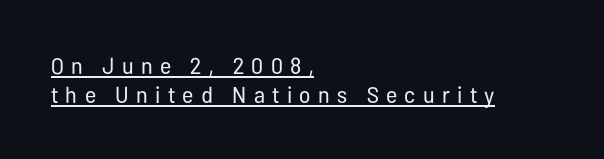
Q: Is the text bold? A: No.
Q: Is the text italic (slanted)? A: No, it is upright.
Q: Is the text underlined? A: Yes.
Q: How is the paragraph aligned? A: Left-aligned.
Q: Is the spacing between letters normal or unusually wide? A: Unusually wide.
Q: Is the spacing between lines tight, normal or loose? A: Normal.
